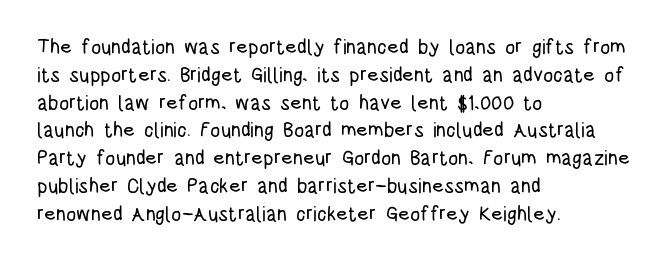
The image shows 20 px text type, upright; set left-aligned, normal line spacing (1.39x), normal letter spacing, not underlined.
